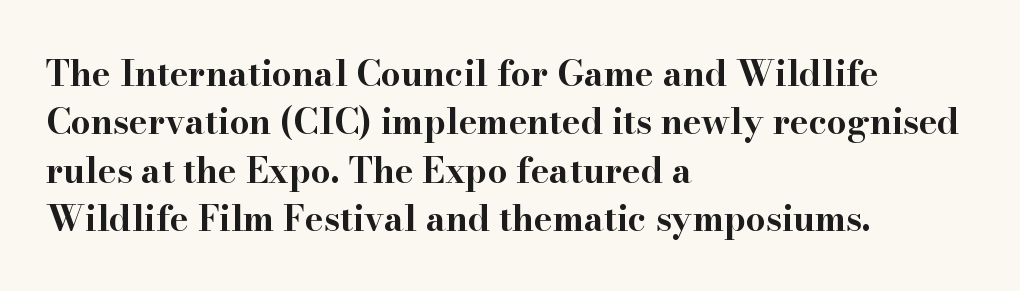
Typographic density is high because the face is bold. Plain, unruled lines of type. The face used here is proportionally spaced, like ordinary book or web type. Regular leading. The tracking reads as untouched default to a designer's eye.
